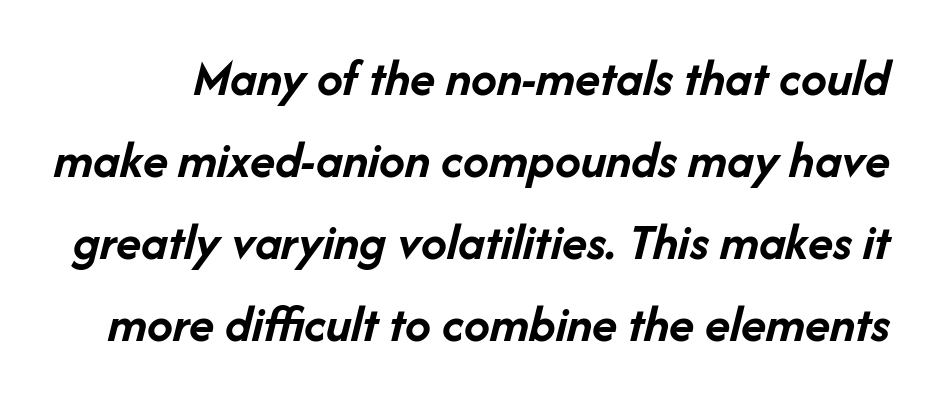
{"italic": "yes", "lean": "right", "slant_degrees": 14, "bold": "yes", "weight": "semibold", "width": "normal", "stroke_contrast": "low", "x_height": "medium", "monospaced": "no", "underline": "no", "line_spacing": "normal", "line_spacing_ratio": 1.58, "letter_spacing": "normal", "letter_spacing_em": 0.0, "glyph_px": 52}
